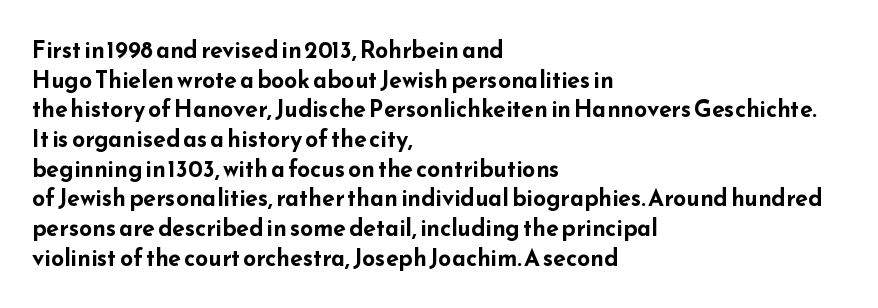
{"italic": "no", "bold": "yes", "underline": "no", "align": "left", "line_spacing": "normal", "line_spacing_ratio": 1.29, "letter_spacing": "normal", "letter_spacing_em": 0.0, "glyph_px": 23}
